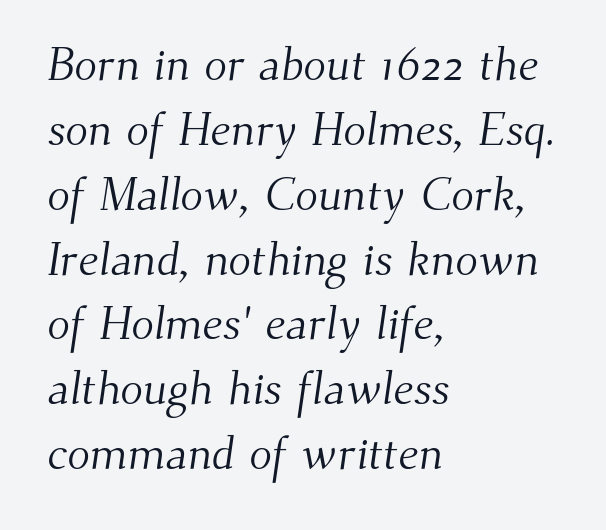
The string is rendered with underlining switched off. Horizontally, the lines are justified to the leading edge only. I'd call this a serif setting — the letters wear small feet. Regular leading.
